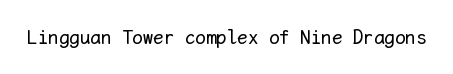
The image shows 21 px text type, upright; set normal letter spacing, not underlined.
